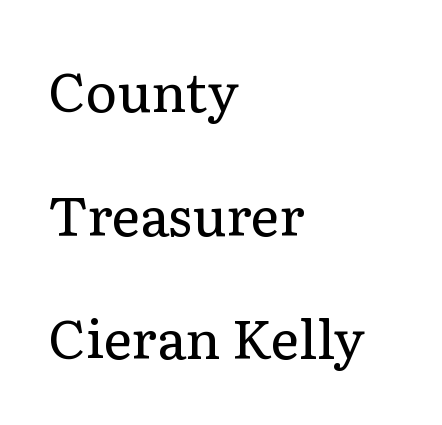
The image shows 54 px regular-weight serif type, upright; set left-aligned, loose line spacing (2.29x), normal letter spacing, not underlined; low stroke contrast and a medium x-height.
